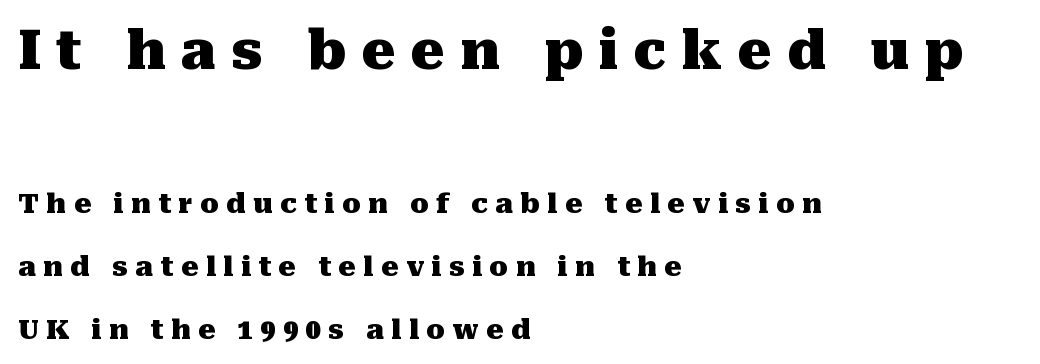
{"serif": "yes", "italic": "no", "bold": "yes", "weight": "heavy", "width": "normal", "stroke_contrast": "medium", "x_height": "medium", "monospaced": "no", "underline": "no", "align": "left", "line_spacing": "loose", "line_spacing_ratio": 2.33, "letter_spacing": "wide", "letter_spacing_em": 0.28, "larger_block": "first", "size_ratio": 2.0, "glyph_px": 54}
